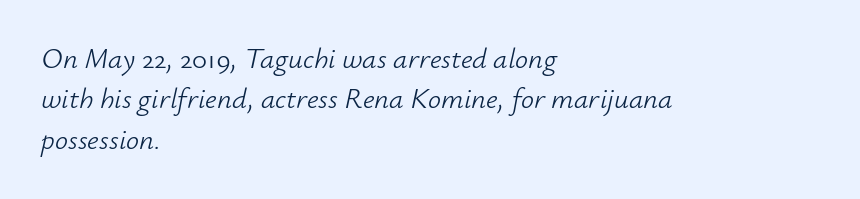
Notice how descenders clear the ascenders below comfortably — that's standard leading. Observe the lean: these are italic letterforms. Typeset ragged right — the left edge is the straight one. Varying glyph widths throughout — classic text-font behaviour. Is the letter spacing exaggerated? No — it looks like the ordinary default.
